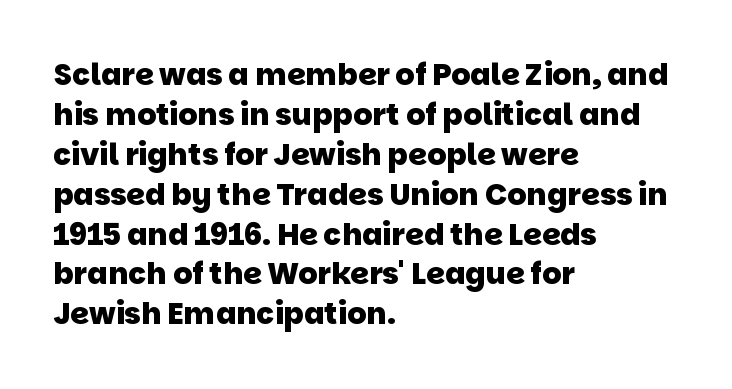
{"serif": "no", "bold": "yes", "weight": "heavy", "width": "normal", "stroke_contrast": "low", "x_height": "large", "monospaced": "no", "underline": "no", "align": "left", "line_spacing": "normal", "line_spacing_ratio": 1.33, "letter_spacing": "normal", "letter_spacing_em": 0.0, "glyph_px": 30}
